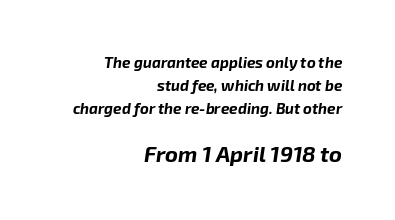
A clean baseline with only descenders dipping below it. Horizontal alignment here is rightward, an uncommon choice for prose. The strokes are fattened all the way to bold. Here the glyphs are tracked normally, forming tight word shapes. A typesetter would mark this as italic. In terms of leading, this rendering sits right in the middle.
